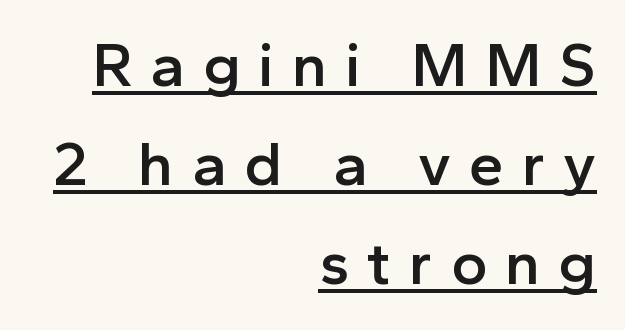
The image shows 62 px semibold sans-serif type, upright; set right-aligned, normal line spacing (1.6x), unusually wide letter spacing (+0.29 em), underlined; a medium x-height.
